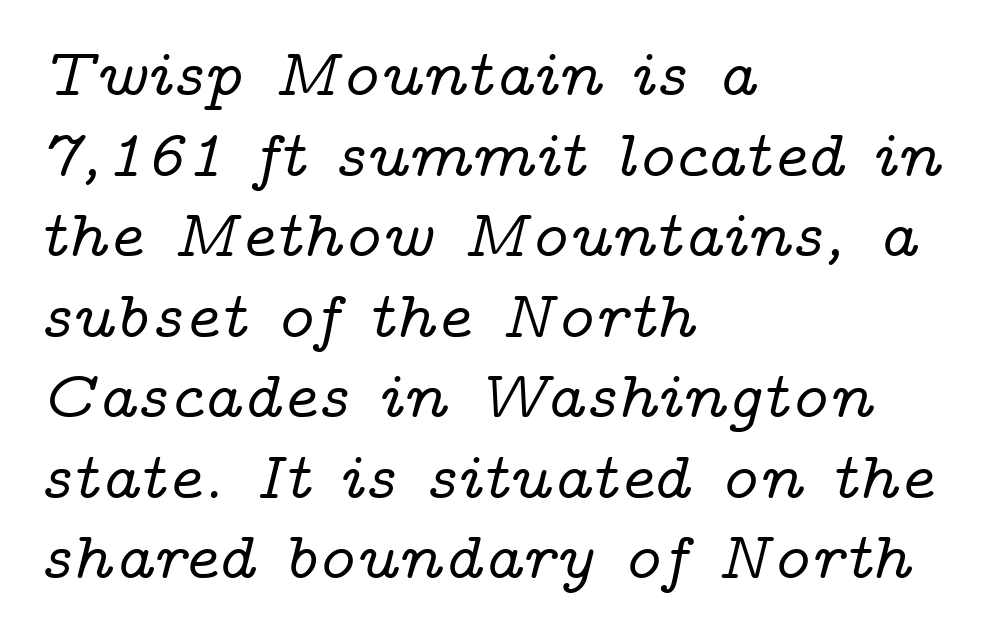
The image shows 66 px wide serif type, italic (leaning right); set left-aligned, line spacing 1.22x, normal letter spacing, not underlined; low stroke contrast and a medium x-height.
